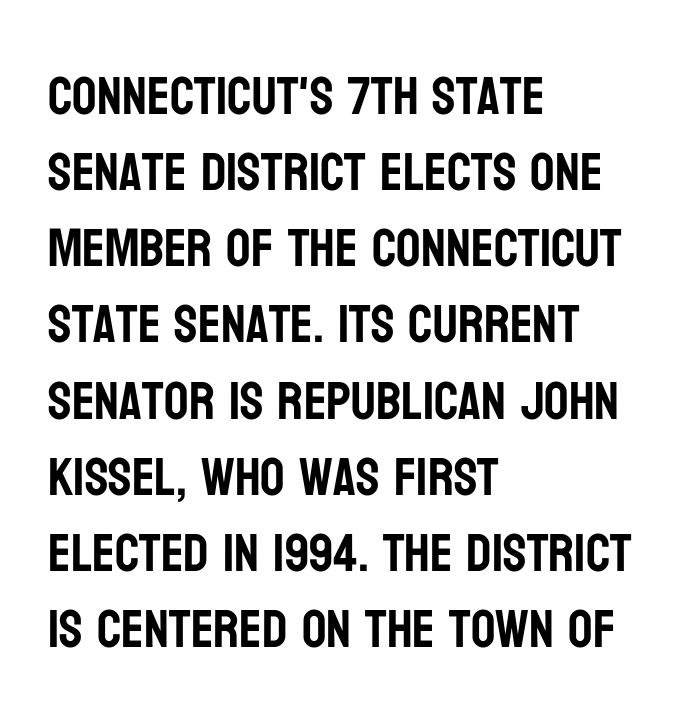
Q: Is the text italic (slanted)? A: No, it is upright.
Q: Is the typeface a serif or a sans-serif typeface? A: Sans-serif.
Q: Is the text underlined? A: No.
Q: How is the paragraph aligned? A: Left-aligned.
Q: Is the spacing between letters normal or unusually wide? A: Normal.
Q: Is the spacing between lines tight, normal or loose? A: Normal.
Q: Width (condensed, normal, or wide)? A: Condensed.
Q: Stroke contrast? A: Low.
Q: x-height? A: Large.
Q: Monospaced? A: No.
